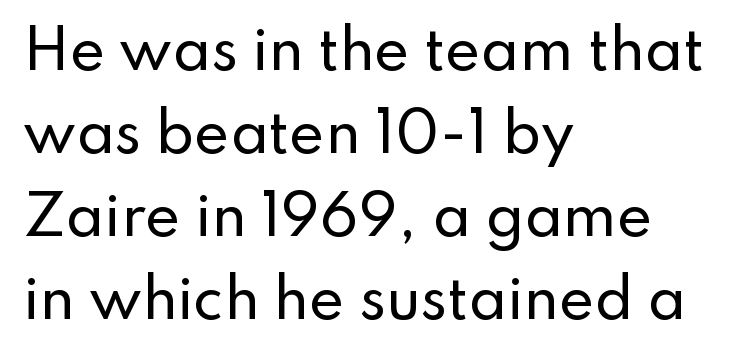
The image shows 54 px sans-serif type, upright; set left-aligned, normal line spacing (1.54x), normal letter spacing, not underlined; low stroke contrast and a small x-height.
